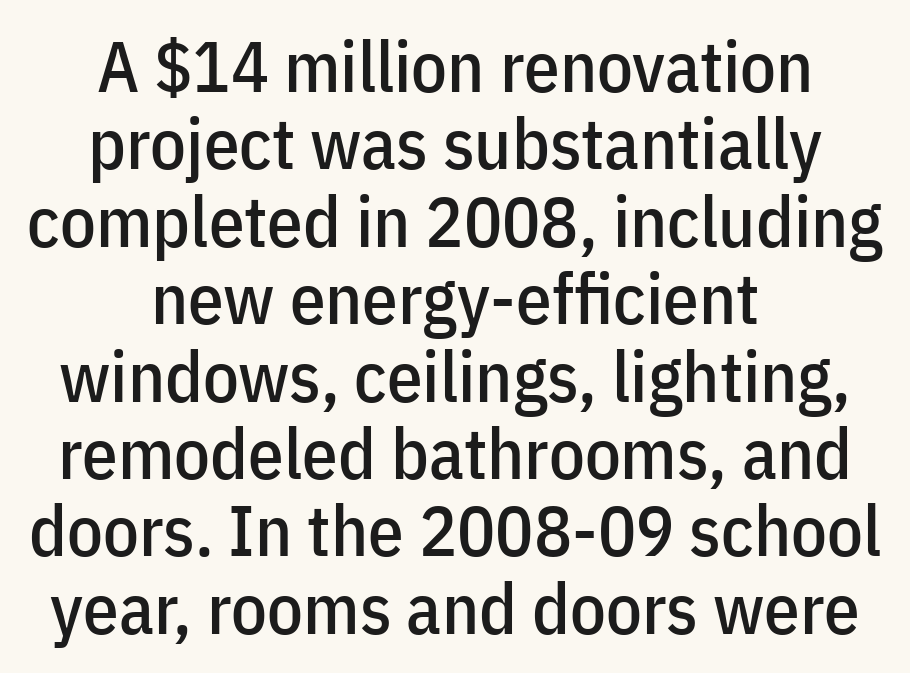
{"serif": "no", "italic": "no", "width": "condensed", "stroke_contrast": "low", "x_height": "medium", "monospaced": "no", "underline": "no", "align": "center", "line_spacing": "tight", "line_spacing_ratio": 1.09, "letter_spacing": "normal", "letter_spacing_em": 0.0, "glyph_px": 71}
